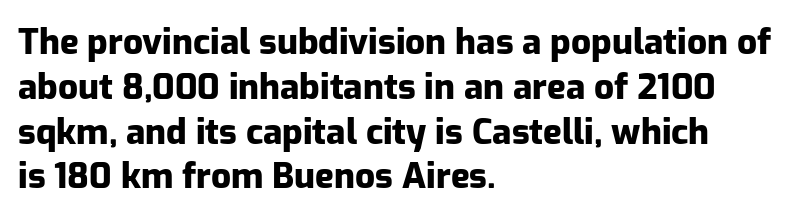
Vertical strokes here are truly vertical. The strip under each line holds only bare page. Students, note that the glyphs here touch the page at normal intervals. The passage shown is emphatically bold. Here the designer chose a conventional face with non-uniform glyph widths. Caption: multi-line text, flush left, ragged right.
